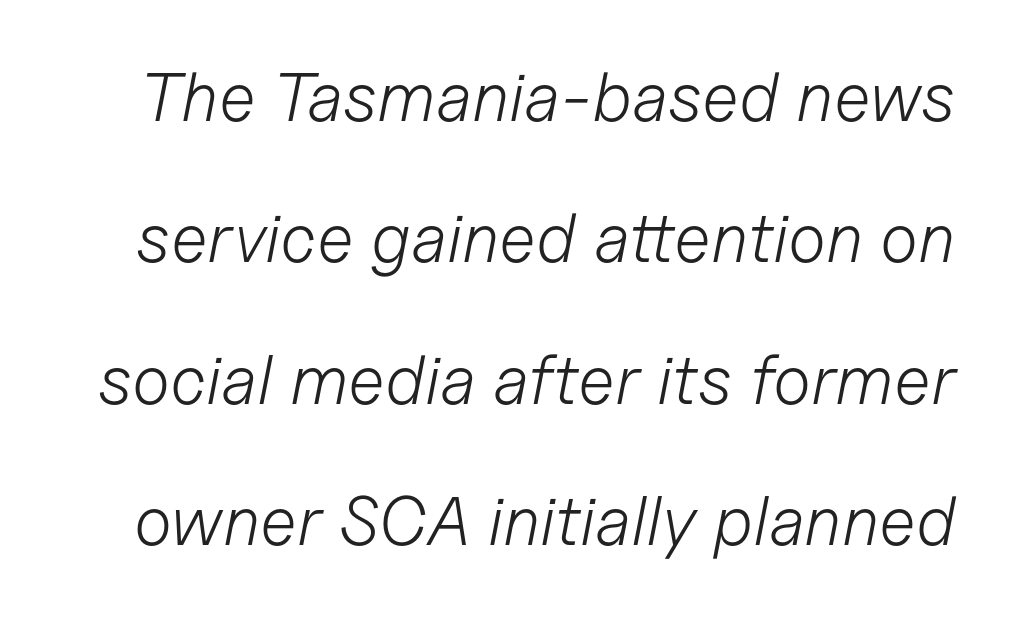
{"italic": "yes", "lean": "right", "slant_degrees": 11, "bold": "no", "weight": "light", "width": "normal", "stroke_contrast": "low", "x_height": "medium", "monospaced": "no", "underline": "no", "line_spacing": "loose", "line_spacing_ratio": 2.05, "letter_spacing": "normal", "letter_spacing_em": 0.0, "glyph_px": 69}
